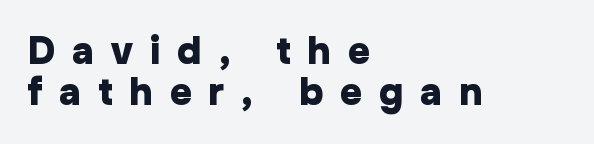
{"serif": "no", "italic": "no", "bold": "yes", "weight": "heavy", "width": "normal", "stroke_contrast": "low", "x_height": "medium", "monospaced": "no", "underline": "no", "align": "left", "line_spacing": "tight", "line_spacing_ratio": 1.07, "letter_spacing": "wide", "letter_spacing_em": 0.45, "glyph_px": 38}
